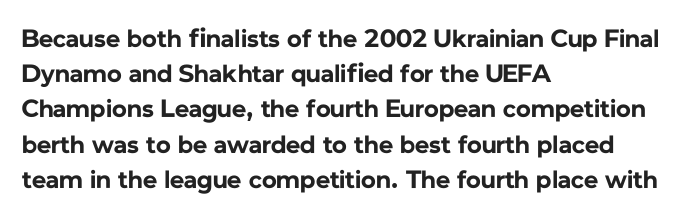
{"italic": "no", "bold": "yes", "underline": "no", "align": "left", "line_spacing": "normal", "line_spacing_ratio": 1.41, "letter_spacing": "normal", "letter_spacing_em": 0.0, "glyph_px": 25}
